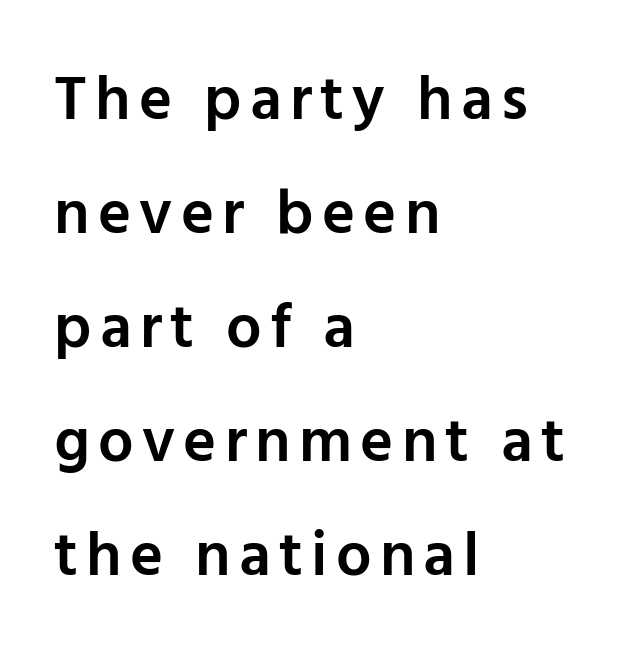
Q: Is the text bold? A: Semi-bold.
Q: Is the text italic (slanted)? A: No, it is upright.
Q: Is the typeface a serif or a sans-serif typeface? A: Sans-serif.
Q: Is the text underlined? A: No.
Q: How is the paragraph aligned? A: Left-aligned.
Q: Width (condensed, normal, or wide)? A: Normal.
Q: Stroke contrast? A: Low.
Q: x-height? A: Medium.
Q: Monospaced? A: No.
